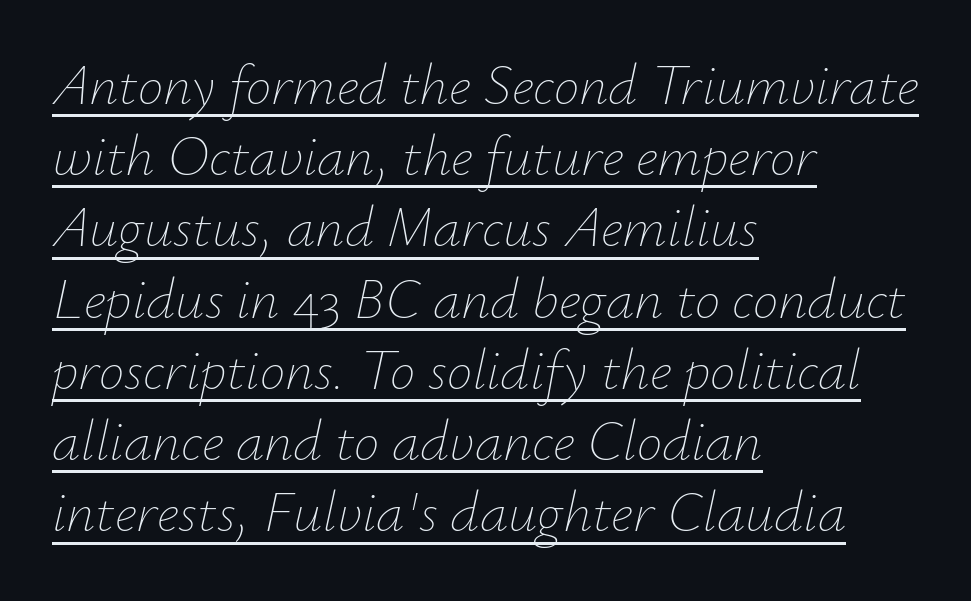
The glyphs are accompanied by a horizontal stroke just below them. The paragraph shown leans on its left margin. You could not count columns in this text — the font is proportionally spaced. Looking at the ascenders, they clearly lean.
